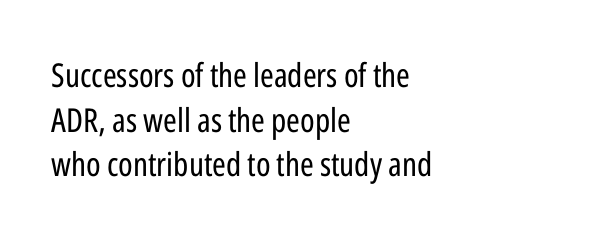
The image shows 33 px regular-weight, condensed sans-serif type, upright; set left-aligned, normal line spacing (1.35x), normal letter spacing, not underlined; low stroke contrast and a medium x-height.
